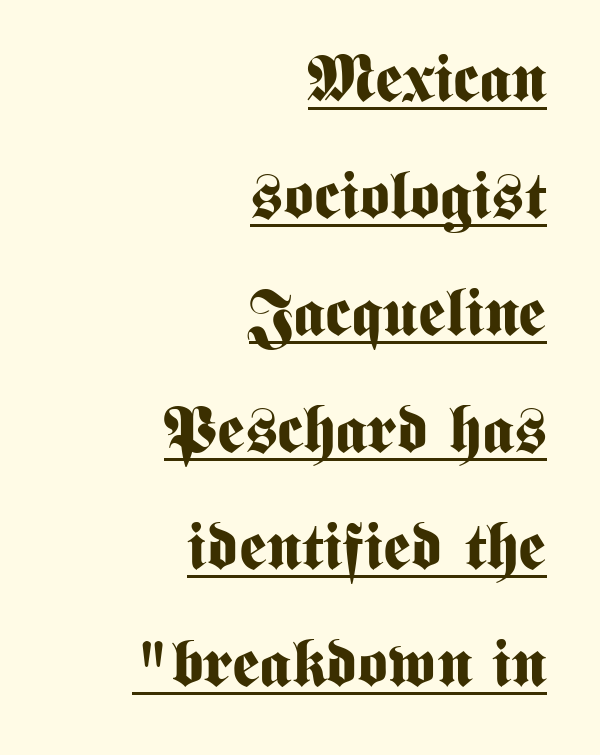
The image shows 65 px bold, condensed sans-serif type, upright; set right-aligned, line spacing 1.8x, normal letter spacing, underlined; medium stroke contrast and a medium x-height.
